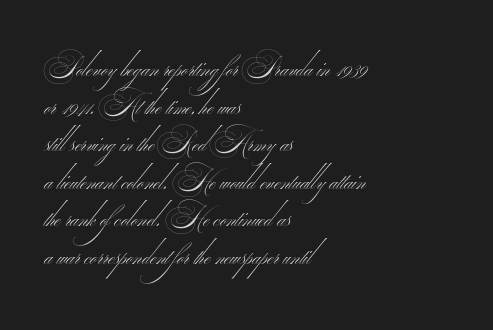
The passage shown has conventional tracking throughout. The lines are quadded left. Bare-footed words on every line. Is there much room between lines? A standard amount, neither cramped nor airy. Weight class: somewhere from thin through regular.
